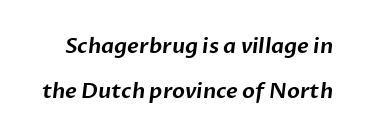
The image shows 21 px text type; set loose line spacing (2.15x), normal letter spacing, not underlined.
